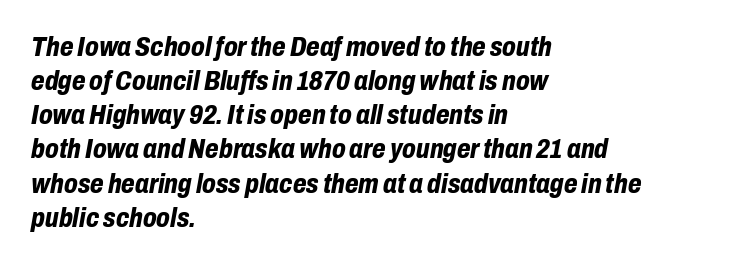
Q: Is the text bold? A: Yes.
Q: Is the text italic (slanted)? A: Yes, it leans right by about 10 degrees.
Q: Is the text underlined? A: No.
Q: How is the paragraph aligned? A: Left-aligned.
Q: Is the spacing between letters normal or unusually wide? A: Normal.
Q: Width (condensed, normal, or wide)? A: Condensed.
Q: Stroke contrast? A: Low.
Q: x-height? A: Medium.
Q: Monospaced? A: No.
